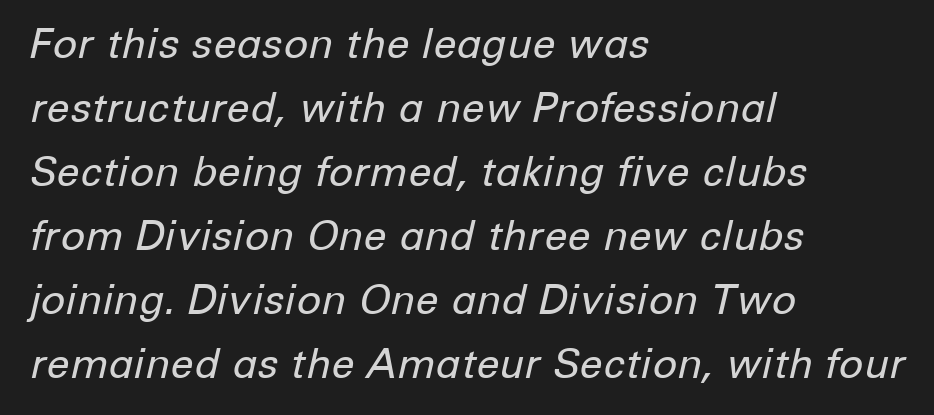
{"italic": "yes", "lean": "right", "slant_degrees": 12, "bold": "no", "weight": "regular", "width": "normal", "stroke_contrast": "low", "x_height": "medium", "monospaced": "no", "underline": "no", "align": "left", "line_spacing": "normal", "line_spacing_ratio": 1.56, "letter_spacing": "normal", "letter_spacing_em": 0.0, "glyph_px": 41}
